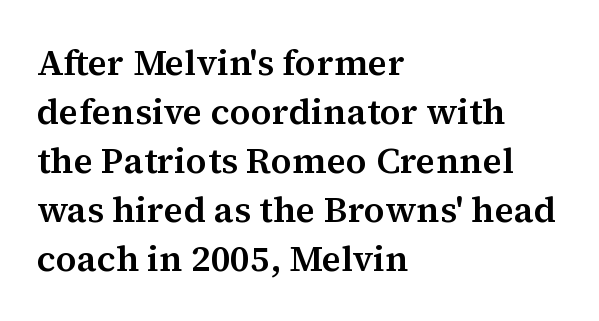
{"serif": "yes", "italic": "no", "width": "normal", "stroke_contrast": "medium", "x_height": "medium", "monospaced": "no", "underline": "no", "align": "left", "line_spacing": "normal", "line_spacing_ratio": 1.36, "letter_spacing": "normal", "letter_spacing_em": 0.0, "glyph_px": 36}
